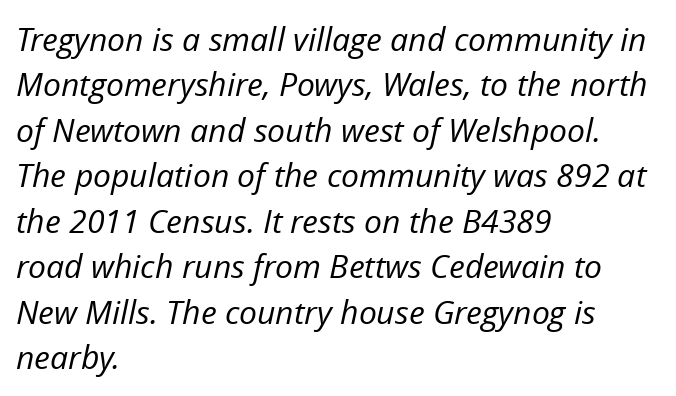
{"italic": "yes", "lean": "right", "slant_degrees": 12, "bold": "no", "weight": "regular", "width": "normal", "stroke_contrast": "low", "x_height": "medium", "monospaced": "no", "underline": "no", "align": "left", "line_spacing": "normal", "line_spacing_ratio": 1.42, "letter_spacing": "normal", "letter_spacing_em": 0.0, "glyph_px": 32}
